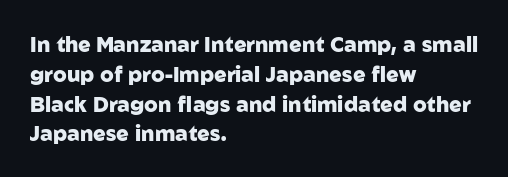
{"italic": "no", "bold": "yes", "underline": "no", "align": "left", "line_spacing": "normal", "line_spacing_ratio": 1.42, "letter_spacing": "normal", "letter_spacing_em": 0.0, "glyph_px": 21}
